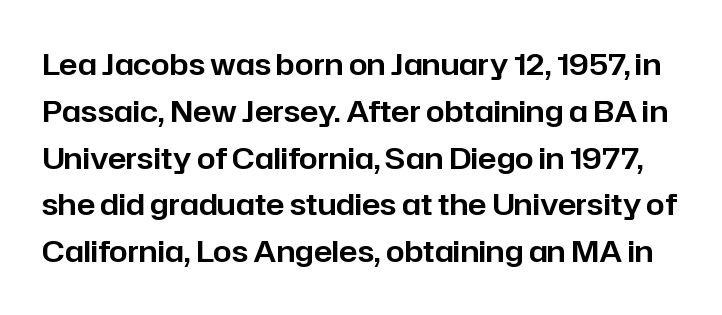
{"serif": "no", "italic": "no", "width": "normal", "stroke_contrast": "low", "x_height": "medium", "monospaced": "no", "underline": "no", "line_spacing": "normal", "line_spacing_ratio": 1.56, "letter_spacing": "normal", "letter_spacing_em": 0.0, "glyph_px": 30}
